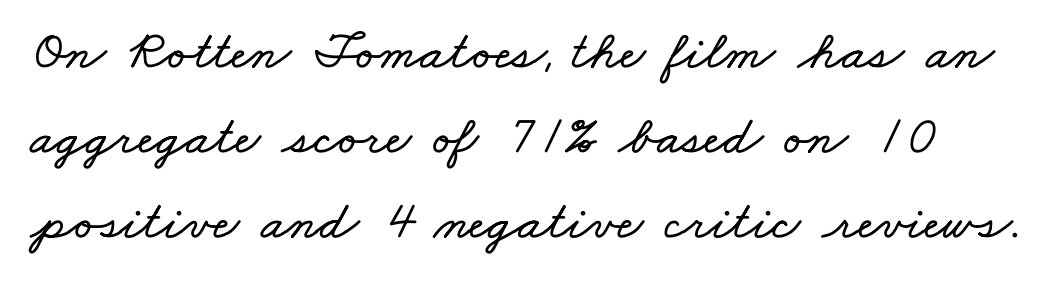
{"width": "wide", "stroke_contrast": "low", "x_height": "small", "monospaced": "no", "underline": "no", "line_spacing": "normal", "line_spacing_ratio": 1.55, "letter_spacing": "normal", "letter_spacing_em": 0.0, "glyph_px": 55}
